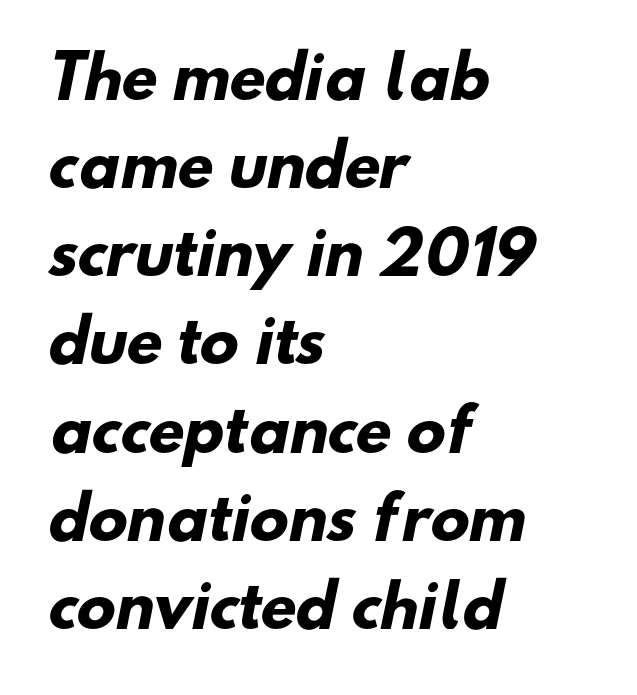
Q: Is the text bold? A: Yes.
Q: Is the typeface a serif or a sans-serif typeface? A: Sans-serif.
Q: Is the text underlined? A: No.
Q: How is the paragraph aligned? A: Left-aligned.
Q: Is the spacing between letters normal or unusually wide? A: Normal.
Q: Is the spacing between lines tight, normal or loose? A: Normal.
Q: Width (condensed, normal, or wide)? A: Normal.
Q: Stroke contrast? A: Low.
Q: x-height? A: Small.
Q: Monospaced? A: No.
